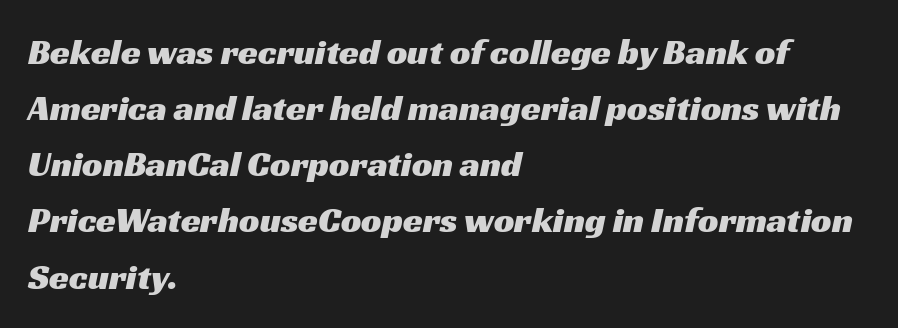
A normal amount of white space separates one row of letters from the next. Letterform terminals end flat and unadorned throughout the passage. Spacing between characters is what you'd get straight out of the box. The letters advance in unequal steps, a hallmark of proportional type.
